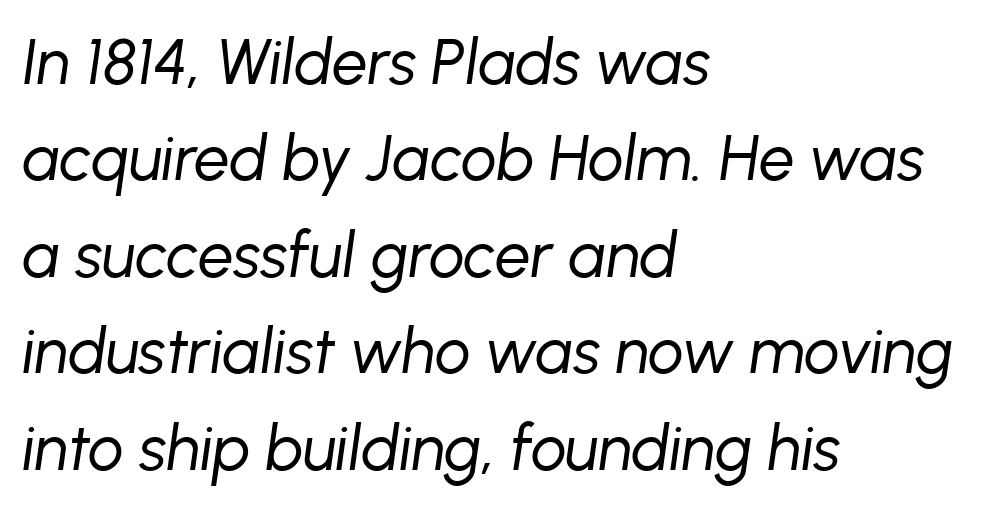
The image shows 63 px regular-weight type, italic (leaning right); set left-aligned, normal line spacing (1.53x), normal letter spacing, not underlined; low stroke contrast and a medium x-height.
